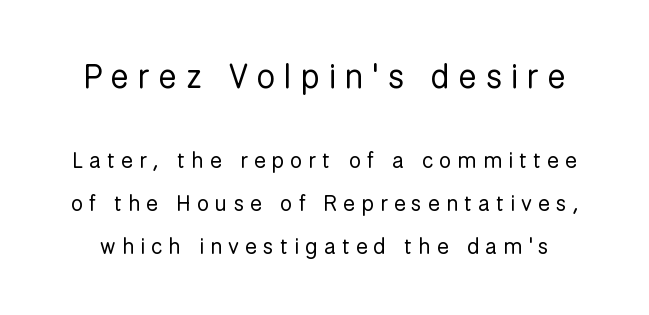
{"serif": "no", "italic": "no", "bold": "no", "weight": "regular", "width": "normal", "stroke_contrast": "low", "x_height": "medium", "monospaced": "no", "underline": "no", "line_spacing": "loose", "line_spacing_ratio": 1.95, "letter_spacing": "wide", "letter_spacing_em": 0.28, "larger_block": "first", "size_ratio": 1.5, "glyph_px": 33}
